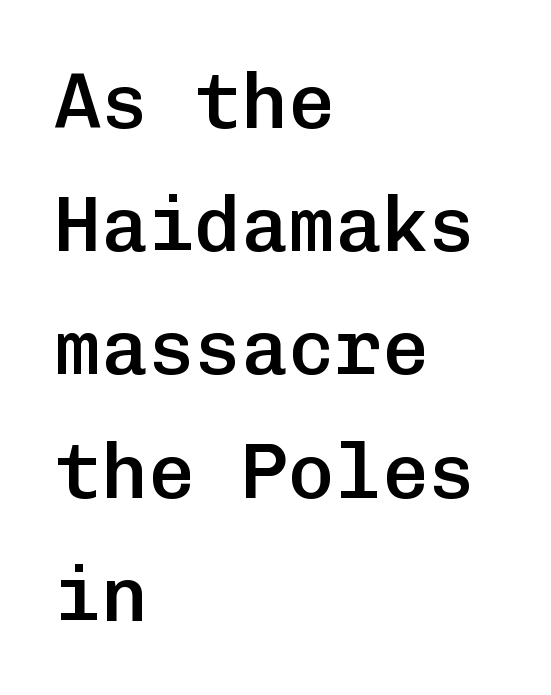
Q: Is the text bold? A: Semi-bold.
Q: Is the text italic (slanted)? A: No, it is upright.
Q: Is the typeface a serif or a sans-serif typeface? A: Sans-serif.
Q: Is the text underlined? A: No.
Q: How is the paragraph aligned? A: Left-aligned.
Q: Is the spacing between letters normal or unusually wide? A: Normal.
Q: Is the spacing between lines tight, normal or loose? A: Normal.
Q: Width (condensed, normal, or wide)? A: Normal.
Q: Stroke contrast? A: Low.
Q: x-height? A: Medium.
Q: Monospaced? A: Yes.
